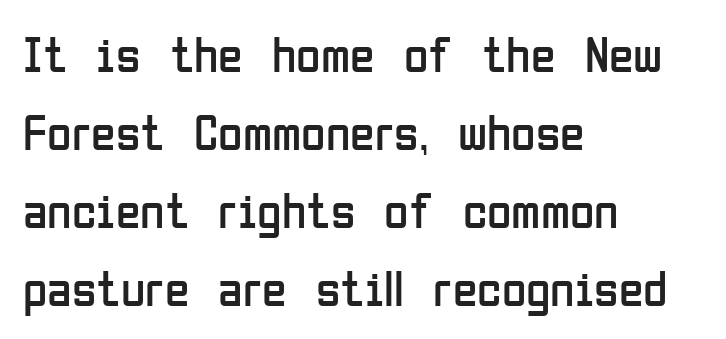
Rule under the text: the space is simply empty. A typesetter would mark this as roman, not italic. Spacing between characters is what you'd get straight out of the box. Proportional: the letters do not fall into vertical columns.
